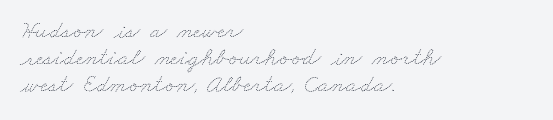
Q: Is the text bold? A: No.
Q: Is the text underlined? A: No.
Q: How is the paragraph aligned? A: Left-aligned.
Q: Is the spacing between letters normal or unusually wide? A: Normal.
Q: Is the spacing between lines tight, normal or loose? A: Tight.
